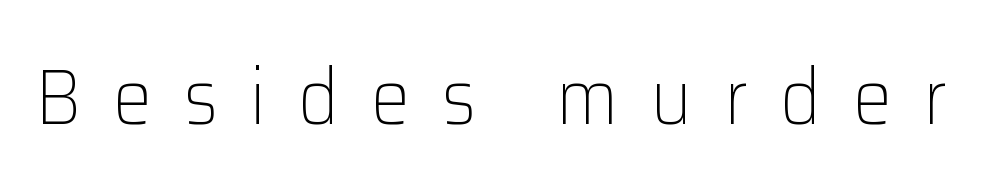
{"serif": "no", "italic": "no", "bold": "no", "weight": "light", "width": "normal", "stroke_contrast": "low", "x_height": "medium", "monospaced": "no", "underline": "no", "letter_spacing": "wide", "letter_spacing_em": 0.41, "glyph_px": 78}
